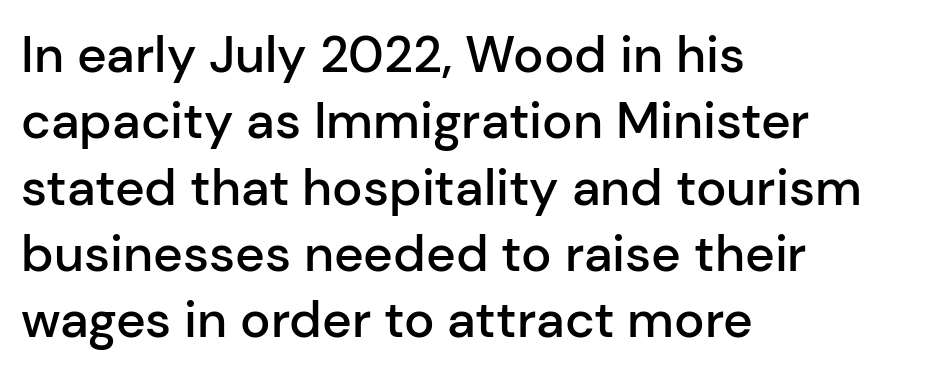
Q: Is the text bold? A: Semi-bold.
Q: Is the text italic (slanted)? A: No, it is upright.
Q: Is the typeface a serif or a sans-serif typeface? A: Sans-serif.
Q: Is the text underlined? A: No.
Q: How is the paragraph aligned? A: Left-aligned.
Q: Is the spacing between letters normal or unusually wide? A: Normal.
Q: Is the spacing between lines tight, normal or loose? A: Normal.
Q: Width (condensed, normal, or wide)? A: Normal.
Q: Stroke contrast? A: Low.
Q: x-height? A: Medium.
Q: Monospaced? A: No.
